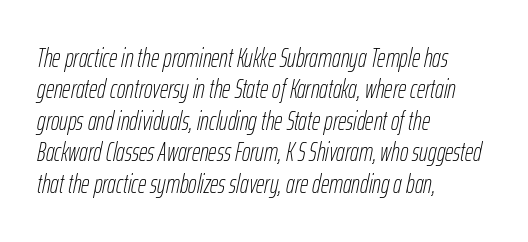
The image shows 26 px text type, italic (leaning right); set left-aligned, line spacing 1.21x, normal letter spacing, not underlined.
